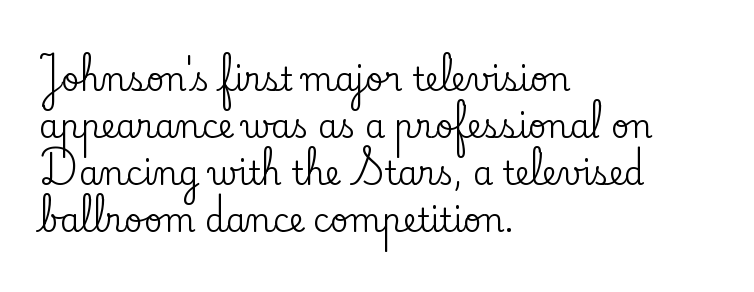
The image shows 32 px serif type, upright; set left-aligned, normal line spacing (1.47x), normal letter spacing, not underlined; low stroke contrast and a small x-height.
